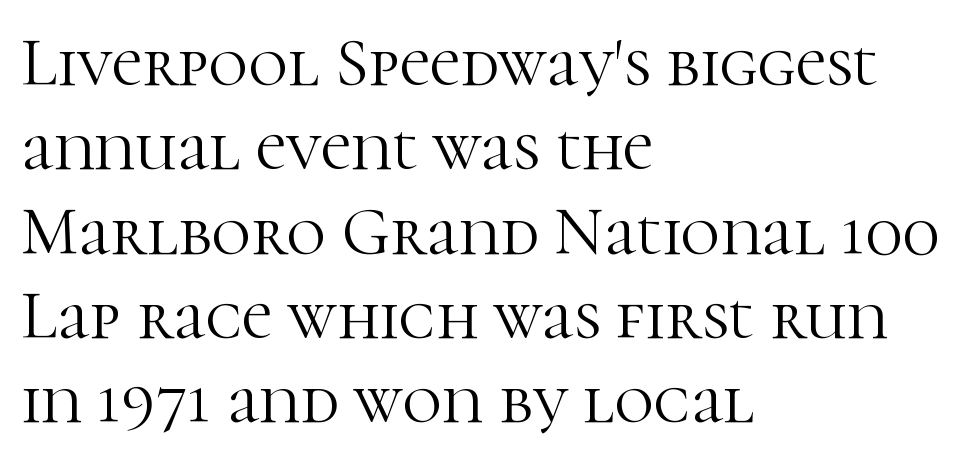
The image shows 68 px light serif type, upright; set left-aligned, line spacing 1.24x, normal letter spacing, not underlined; high stroke contrast and a medium x-height.
